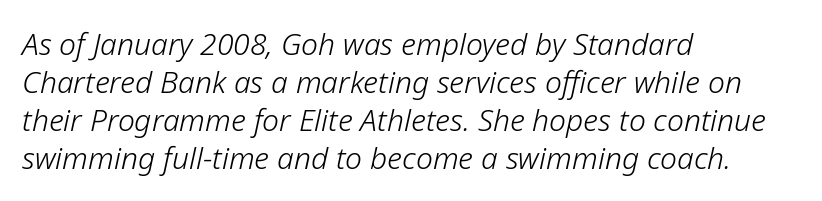
Q: Is the text bold? A: No.
Q: Is the text italic (slanted)? A: Yes, it leans right by about 12 degrees.
Q: Is the text underlined? A: No.
Q: How is the paragraph aligned? A: Left-aligned.
Q: Is the spacing between letters normal or unusually wide? A: Normal.
Q: Is the spacing between lines tight, normal or loose? A: Normal.
Q: Width (condensed, normal, or wide)? A: Normal.
Q: Stroke contrast? A: Low.
Q: x-height? A: Medium.
Q: Monospaced? A: No.
